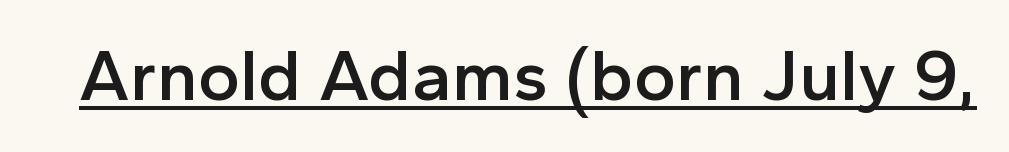
{"serif": "no", "italic": "no", "bold": "semi", "weight": "semibold", "width": "normal", "x_height": "medium", "monospaced": "no", "underline": "yes", "letter_spacing": "normal", "letter_spacing_em": 0.0, "glyph_px": 72}
